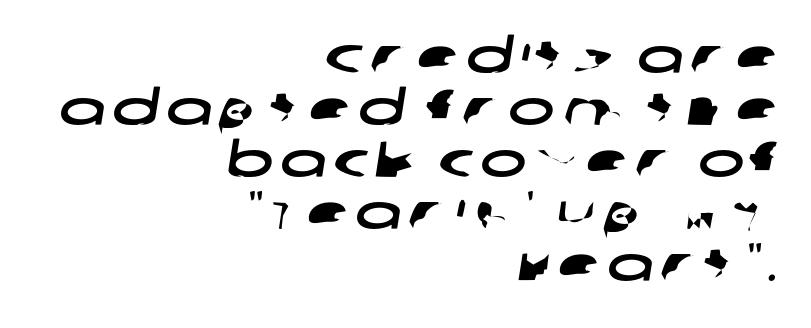
{"serif": "no", "width": "wide", "stroke_contrast": "low", "x_height": "large", "monospaced": "no", "underline": "no", "align": "right", "line_spacing": "tight", "line_spacing_ratio": 1.06, "glyph_px": 49}
